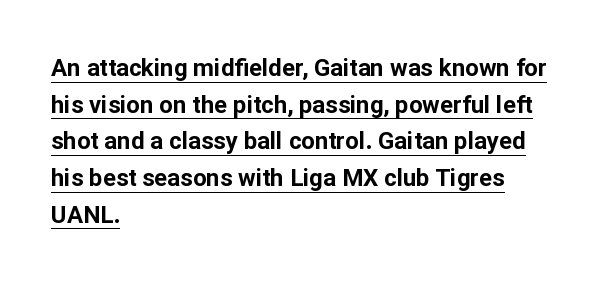
Q: Is the text bold? A: Yes.
Q: Is the text italic (slanted)? A: No, it is upright.
Q: Is the text underlined? A: Yes.
Q: How is the paragraph aligned? A: Left-aligned.
Q: Is the spacing between letters normal or unusually wide? A: Normal.
Q: Is the spacing between lines tight, normal or loose? A: Normal.
